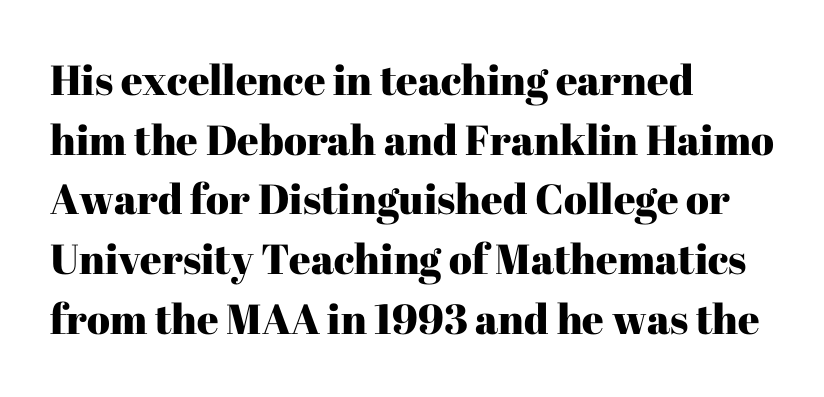
{"serif": "yes", "italic": "no", "width": "normal", "stroke_contrast": "high", "x_height": "medium", "monospaced": "no", "underline": "no", "align": "left", "line_spacing": "normal", "line_spacing_ratio": 1.42, "letter_spacing": "normal", "letter_spacing_em": 0.0, "glyph_px": 42}
